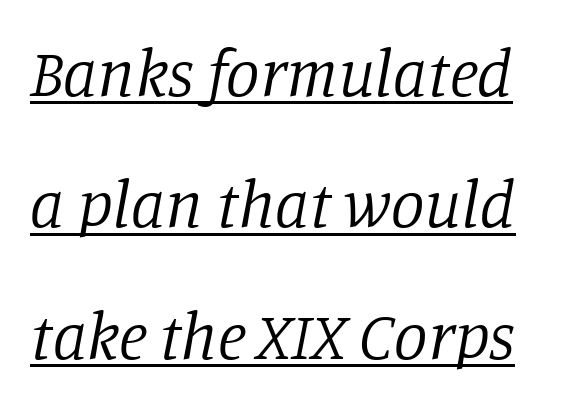
The face looks like a standard text weight, possibly lighter. Words appear dense and cohesive because spacing is normal. These lines are composed in type with serifs. The passage shown is typed in a proportional face where columns would drift.
